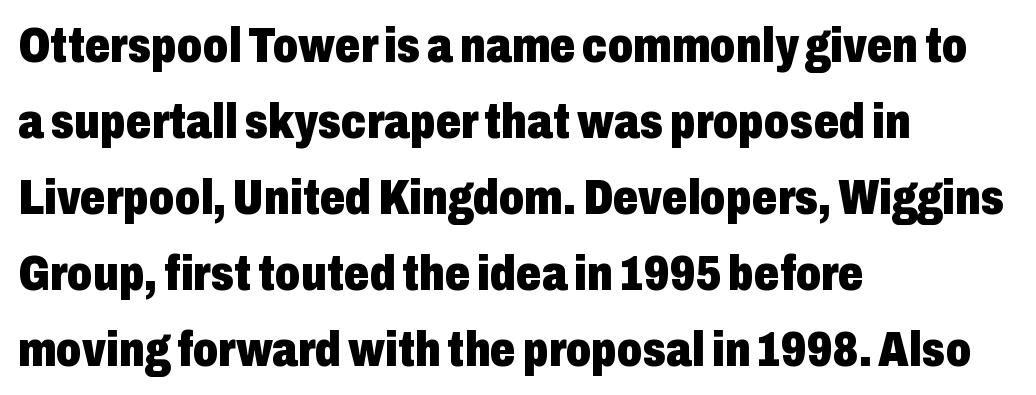
The image shows 50 px heavy, condensed sans-serif type, upright; set left-aligned, normal line spacing (1.52x), normal letter spacing, not underlined; low stroke contrast and a medium x-height.
